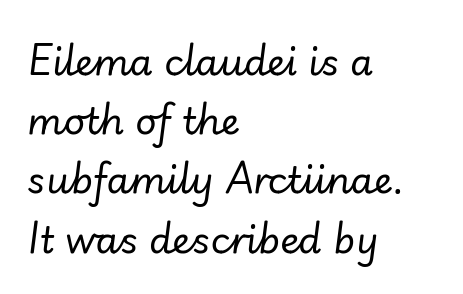
{"italic": "yes", "lean": "right", "slant_degrees": 7, "bold": "no", "weight": "regular", "width": "normal", "stroke_contrast": "low", "x_height": "small", "monospaced": "no", "underline": "no", "align": "left", "line_spacing": "normal", "line_spacing_ratio": 1.6, "letter_spacing": "normal", "letter_spacing_em": 0.0, "glyph_px": 37}
